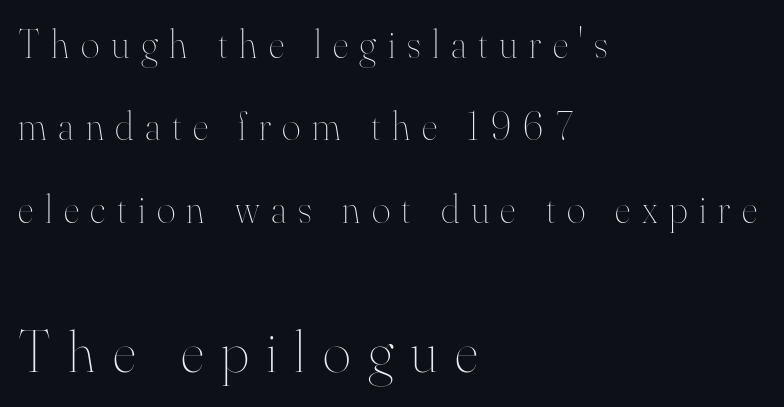
Italic? Not at all — the glyphs are vertical. Two sizes are in play, and the larger belongs to the second block. Every row of glyphs begins at an identical x-position on the left. Ink coverage per letter is moderate at most. Here the designer chose a conventional face with non-uniform glyph widths.
